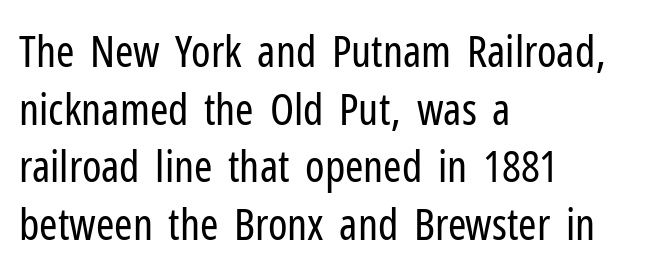
Does the copy run flush right? No — it runs flush left. Compared with a typical body face, this is equally light or lighter still. The axis of the letterforms is exactly vertical. Unmarked baselines from the first word to the last. The horizontal fit of the characters is conventional and even.
